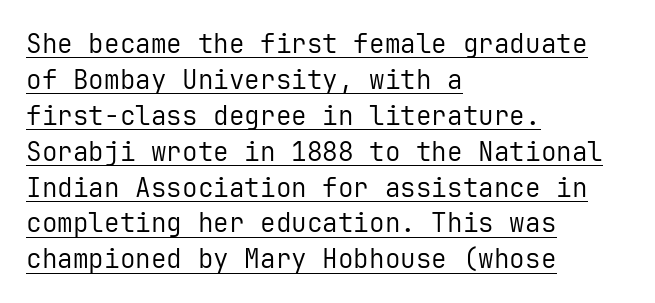
{"italic": "no", "bold": "no", "underline": "yes", "align": "left", "line_spacing": "normal", "line_spacing_ratio": 1.38, "letter_spacing": "normal", "letter_spacing_em": 0.0, "glyph_px": 26}
